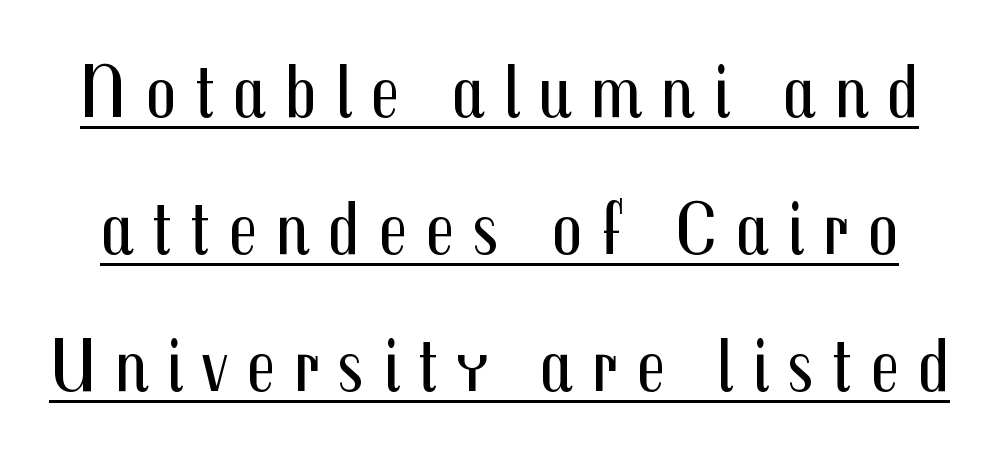
{"serif": "no", "italic": "no", "bold": "no", "weight": "regular", "width": "condensed", "stroke_contrast": "medium", "x_height": "medium", "monospaced": "no", "underline": "yes", "line_spacing_ratio": 1.8, "letter_spacing": "wide", "letter_spacing_em": 0.24, "glyph_px": 76}
